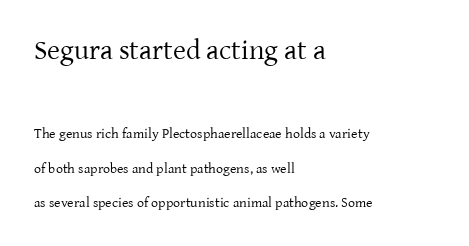
Q: Is the text bold? A: No.
Q: Is the text italic (slanted)? A: No, it is upright.
Q: Is the typeface a serif or a sans-serif typeface? A: Serif.
Q: Is the text underlined? A: No.
Q: How is the paragraph aligned? A: Left-aligned.
Q: Is the spacing between letters normal or unusually wide? A: Normal.
Q: Is the spacing between lines tight, normal or loose? A: Loose.
Q: Which block of text is set in a larger size, the first (top) or the second (bottom)? A: The first (top) one.
Q: Width (condensed, normal, or wide)? A: Normal.
Q: Stroke contrast? A: Low.
Q: x-height? A: Medium.
Q: Monospaced? A: No.
